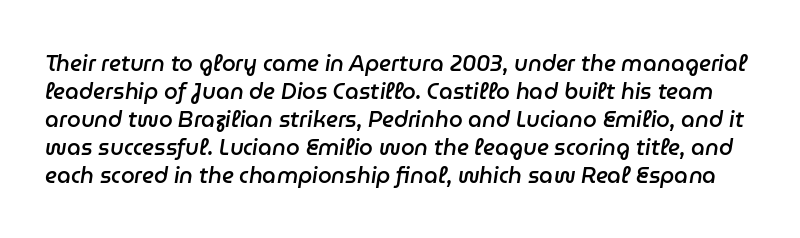
Q: Is the text bold? A: Semi-bold.
Q: Is the text italic (slanted)? A: Yes, it leans right by about 9 degrees.
Q: Is the text underlined? A: No.
Q: Is the spacing between letters normal or unusually wide? A: Normal.
Q: Is the spacing between lines tight, normal or loose? A: Normal.
